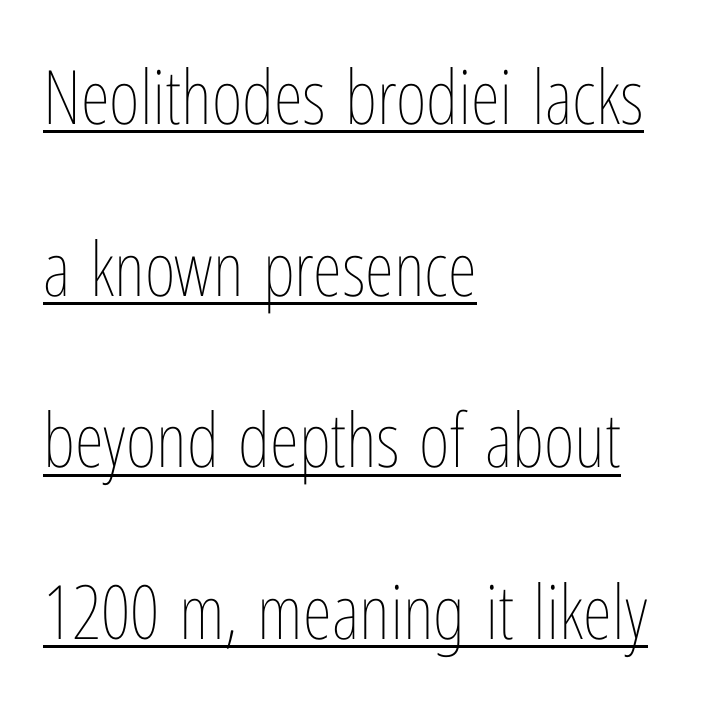
{"italic": "no", "bold": "no", "weight": "thin", "width": "condensed", "stroke_contrast": "low", "x_height": "medium", "monospaced": "no", "underline": "yes", "align": "left", "line_spacing": "loose", "line_spacing_ratio": 2.29, "letter_spacing": "normal", "letter_spacing_em": 0.0, "glyph_px": 75}
